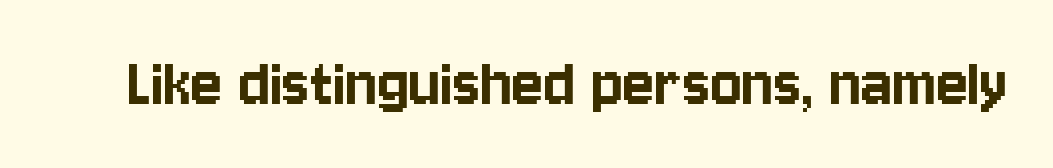
Q: Is the text italic (slanted)? A: No, it is upright.
Q: Is the typeface a serif or a sans-serif typeface? A: Sans-serif.
Q: Is the text underlined? A: No.
Q: Is the spacing between letters normal or unusually wide? A: Normal.
Q: Width (condensed, normal, or wide)? A: Condensed.
Q: Stroke contrast? A: Low.
Q: x-height? A: Large.
Q: Monospaced? A: No.
